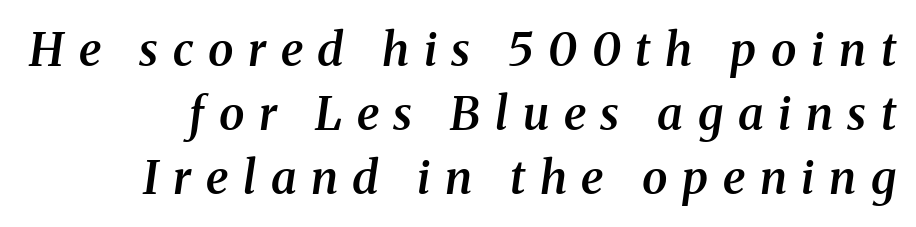
The image shows 46 px semibold serif type, italic (leaning right); set normal line spacing (1.39x), unusually wide letter spacing (+0.32 em), not underlined; medium stroke contrast and a medium x-height.
